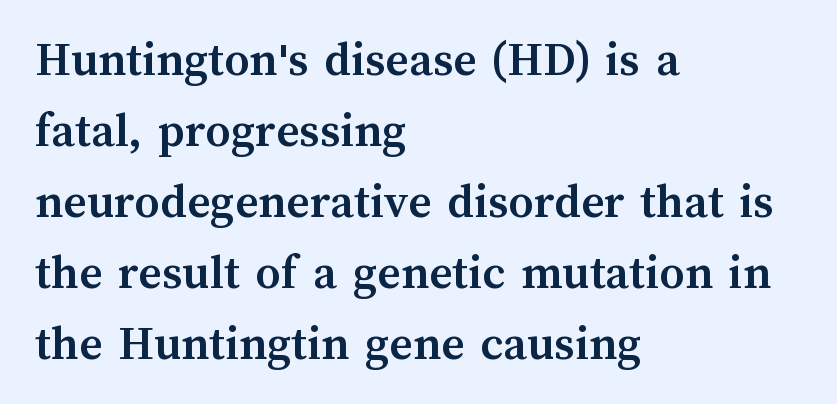
{"italic": "no", "bold": "yes", "weight": "semibold", "width": "normal", "stroke_contrast": "medium", "x_height": "medium", "monospaced": "no", "underline": "no", "align": "left", "line_spacing": "normal", "line_spacing_ratio": 1.42, "letter_spacing": "normal", "letter_spacing_em": 0.0, "glyph_px": 50}
